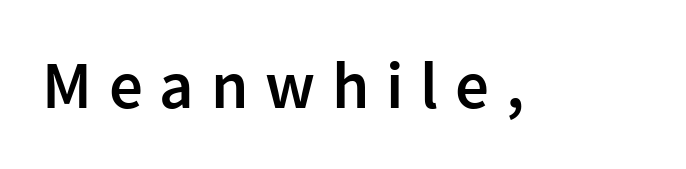
The image shows 67 px semibold sans-serif type, upright; set unusually wide letter spacing (+0.25 em), not underlined; a medium x-height.
